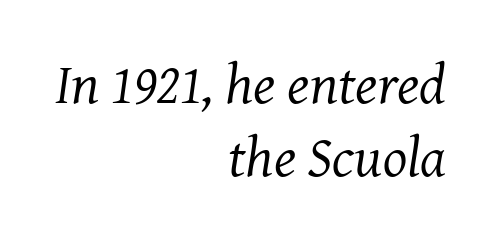
Q: Is the text bold? A: No.
Q: Is the text italic (slanted)? A: Yes, it leans right by about 8 degrees.
Q: Is the typeface a serif or a sans-serif typeface? A: Serif.
Q: Is the text underlined? A: No.
Q: How is the paragraph aligned? A: Right-aligned.
Q: Is the spacing between letters normal or unusually wide? A: Normal.
Q: Is the spacing between lines tight, normal or loose? A: Normal.
Q: Width (condensed, normal, or wide)? A: Normal.
Q: Stroke contrast? A: Medium.
Q: x-height? A: Medium.
Q: Monospaced? A: No.
